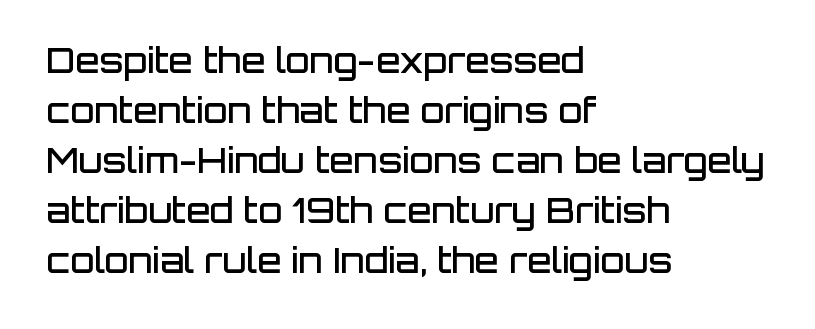
{"serif": "no", "italic": "no", "bold": "semi", "weight": "semibold", "width": "normal", "stroke_contrast": "low", "x_height": "large", "monospaced": "no", "underline": "no", "align": "left", "line_spacing": "normal", "line_spacing_ratio": 1.43, "letter_spacing": "normal", "letter_spacing_em": 0.0, "glyph_px": 35}
